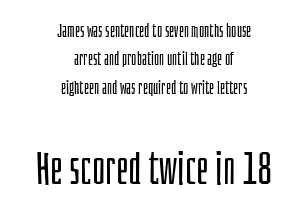
{"serif": "no", "italic": "no", "bold": "no", "weight": "light", "width": "condensed", "stroke_contrast": "low", "x_height": "large", "monospaced": "no", "underline": "no", "align": "center", "line_spacing": "normal", "line_spacing_ratio": 1.57, "letter_spacing": "normal", "letter_spacing_em": 0.0, "larger_block": "second", "size_ratio": 2.5, "glyph_px": 45}
